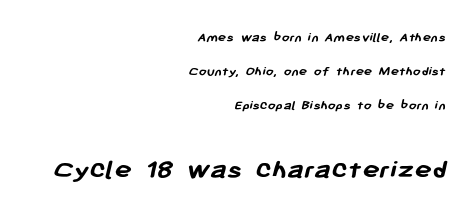
The image shows 29 px semibold sans-serif type; set right-aligned, loose line spacing (2.43x), normal letter spacing, not underlined; the second (bottom) block is 2.07x larger; low stroke contrast and a medium x-height.
